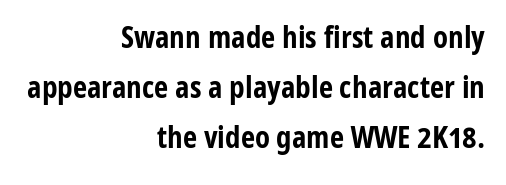
{"serif": "no", "italic": "no", "bold": "yes", "weight": "bold", "width": "condensed", "stroke_contrast": "low", "x_height": "medium", "monospaced": "no", "underline": "no", "align": "right", "line_spacing": "normal", "line_spacing_ratio": 1.62, "letter_spacing": "normal", "letter_spacing_em": 0.0, "glyph_px": 31}
